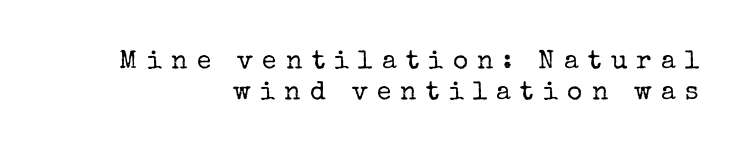
The image shows 26 px text type, upright; set right-aligned, line spacing 1.2x, unusually wide letter spacing (+0.36 em), not underlined.
